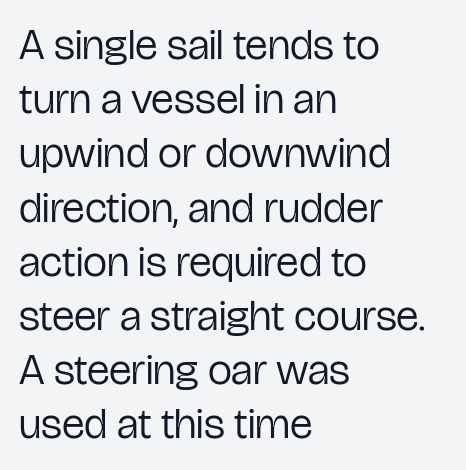
Stroke terminals: plain, sans-serif. Posture: upright roman. Weight: regular or lighter. Bare-footed words on every line. The designer left line spacing at the default. Do the characters align in a grid? No, the font is proportional.
